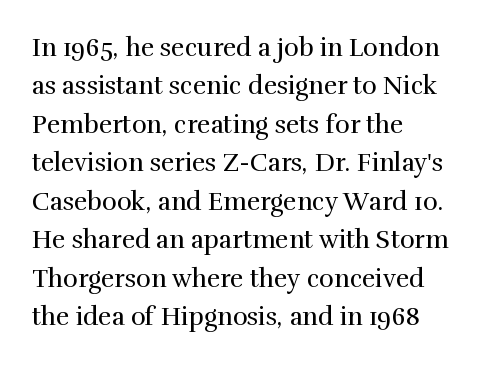
This sample uses an upright cut, with every glyph sitting square on the baseline. The string is rendered with underlining switched off. Tracking value appears to be zero — textbook default spacing. The lines in this sample share a left origin and differ only in where they stop. Vertical spacing — default.
